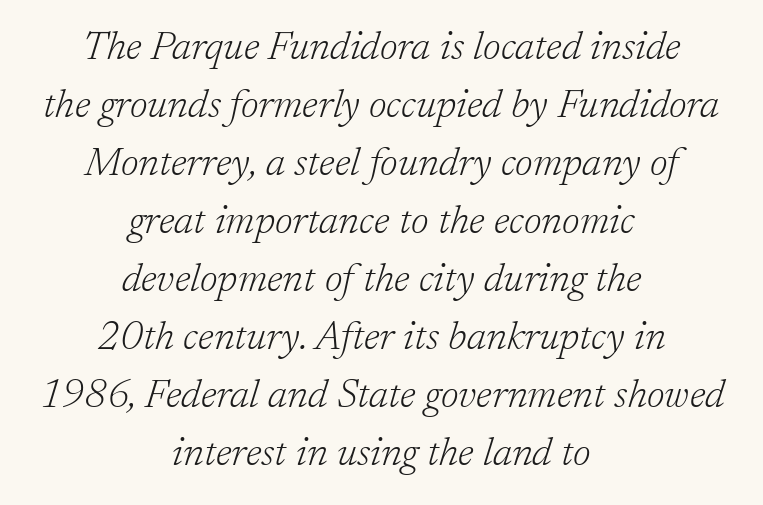
The image shows 40 px light serif type, italic (leaning right); set centered, normal line spacing (1.45x), normal letter spacing, not underlined; low stroke contrast and a medium x-height.
